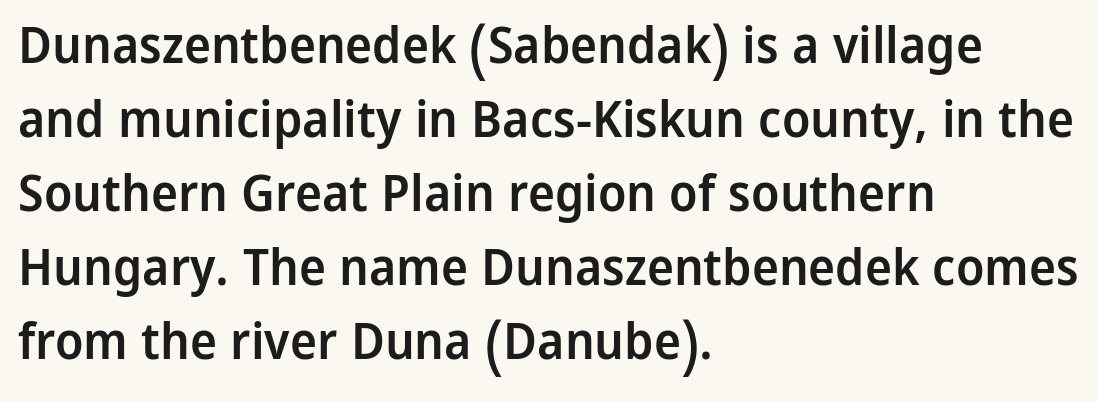
Layout note: lines flush left. These lines were composed using upright roman letters. Check where the strokes stop: nothing finishes them off — pure sans. Semibold letterforms, between regular and bold.
